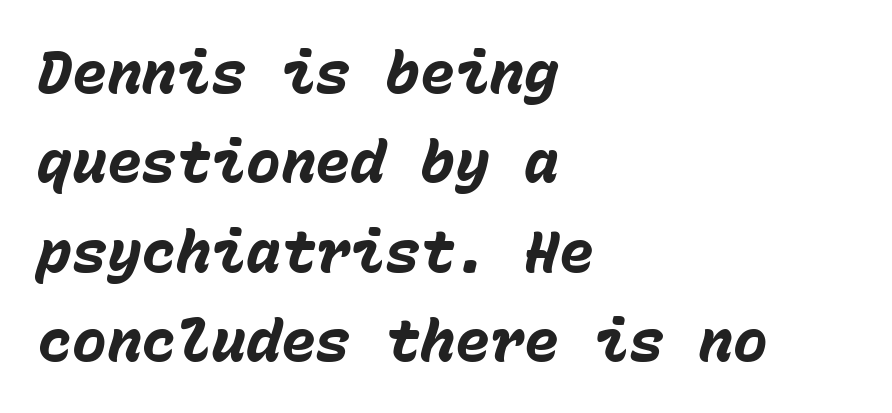
The passage shown has conventional tracking throughout. A typesetter would mark this as italic. Unmarked baselines from the first word to the last. Honestly, the row spacing looks completely unremarkable. Here the designer chose a console-style face with uniform glyph widths.
